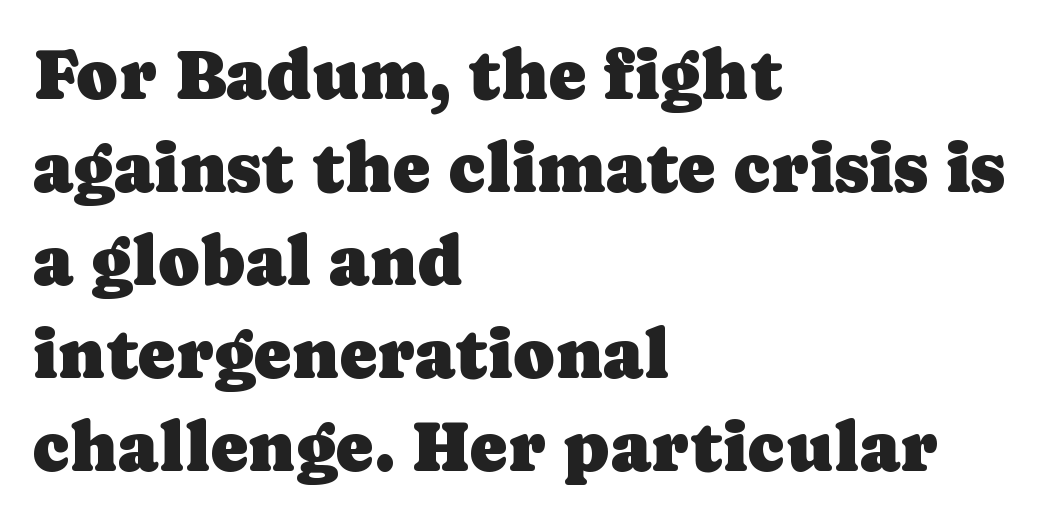
{"serif": "yes", "italic": "no", "width": "normal", "stroke_contrast": "low", "x_height": "medium", "monospaced": "no", "underline": "no", "align": "left", "line_spacing": "normal", "line_spacing_ratio": 1.31, "letter_spacing": "normal", "letter_spacing_em": 0.0, "glyph_px": 71}
